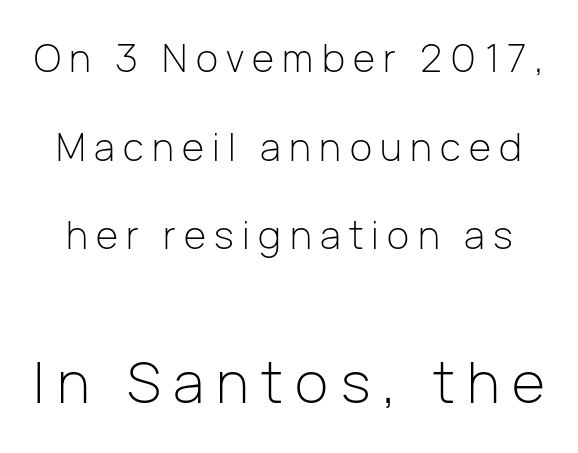
{"serif": "no", "italic": "no", "bold": "no", "weight": "light", "width": "normal", "stroke_contrast": "low", "x_height": "medium", "monospaced": "no", "underline": "no", "line_spacing": "loose", "line_spacing_ratio": 2.33, "letter_spacing": "wide", "letter_spacing_em": 0.22, "larger_block": "second", "size_ratio": 1.5, "glyph_px": 57}
